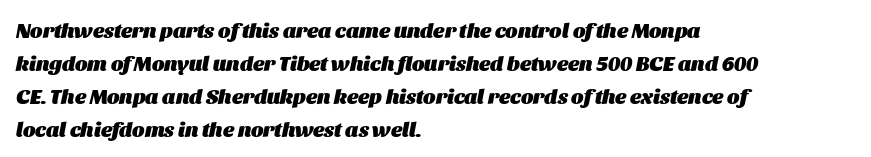
Q: Is the text bold? A: Yes.
Q: Is the text italic (slanted)? A: Yes, it leans right by about 11 degrees.
Q: Is the text underlined? A: No.
Q: How is the paragraph aligned? A: Left-aligned.
Q: Is the spacing between letters normal or unusually wide? A: Normal.
Q: Is the spacing between lines tight, normal or loose? A: Normal.
